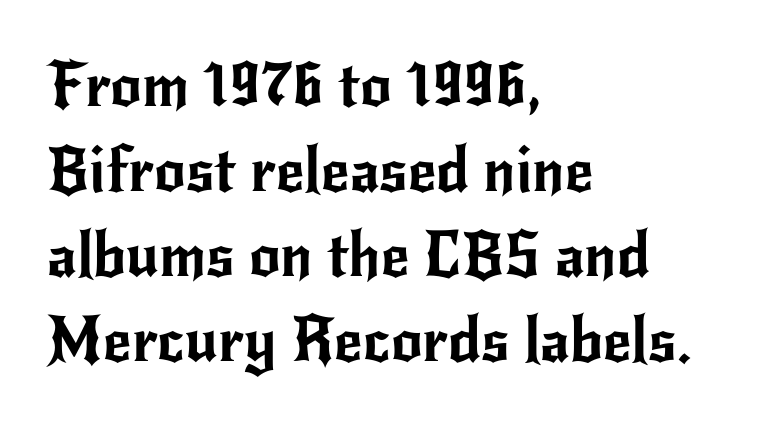
{"serif": "no", "italic": "no", "width": "normal", "stroke_contrast": "low", "x_height": "small", "monospaced": "no", "underline": "no", "align": "left", "line_spacing": "normal", "line_spacing_ratio": 1.37, "letter_spacing": "normal", "letter_spacing_em": 0.0, "glyph_px": 62}
